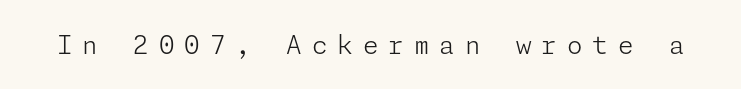
{"italic": "no", "bold": "no", "underline": "no", "letter_spacing": "wide", "letter_spacing_em": 0.4, "glyph_px": 25}
